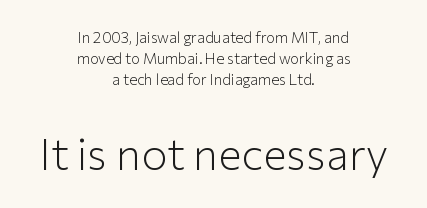
Caption: multi-line text, centered on the measure. Regular leading. Unbolded letterforms with no extra heft. The designer gave the closing block more size than the opening block.
